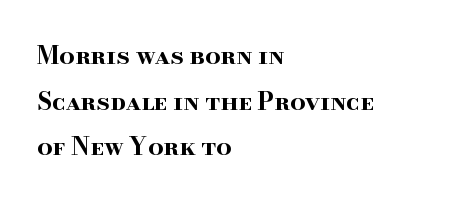
The image shows 24 px bold type, upright; set left-aligned, loose line spacing (1.9x), normal letter spacing, not underlined.
